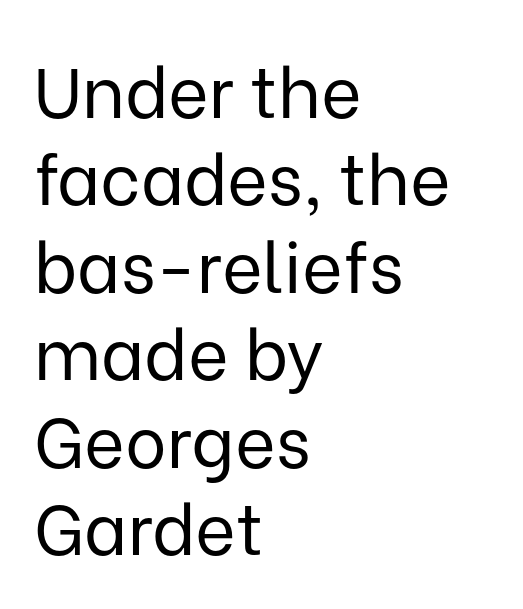
Q: Is the text bold? A: No.
Q: Is the text italic (slanted)? A: No, it is upright.
Q: Is the typeface a serif or a sans-serif typeface? A: Sans-serif.
Q: Is the text underlined? A: No.
Q: How is the paragraph aligned? A: Left-aligned.
Q: Is the spacing between letters normal or unusually wide? A: Normal.
Q: Is the spacing between lines tight, normal or loose? A: Normal.
Q: Width (condensed, normal, or wide)? A: Normal.
Q: Stroke contrast? A: Low.
Q: x-height? A: Medium.
Q: Monospaced? A: No.
